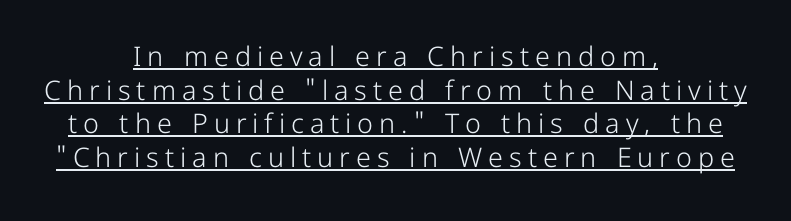
The image shows 27 px text type, upright; set centered, normal line spacing (1.25x), unusually wide letter spacing (+0.22 em), underlined.
